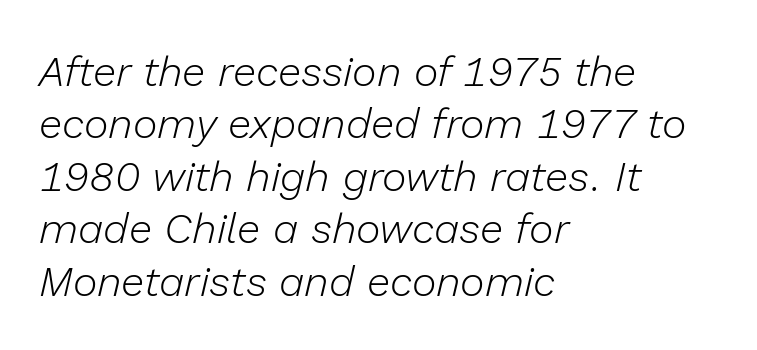
The axis of the letterforms is tilted away from vertical. Looks like regular typesetting: each glyph gets only the width it needs. A quiet, ordinary-to-light weight characterises the typeface. Horizontally, the lines are justified to the leading edge only. The passage shown has conventional tracking throughout. Leading matches the norm, producing a regular column.
